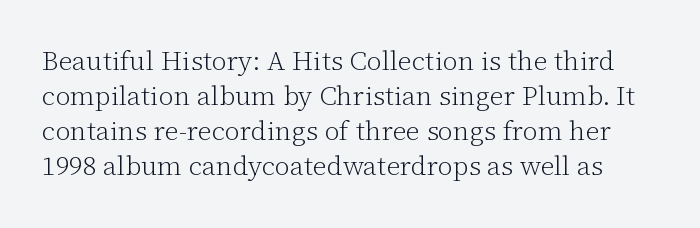
Q: Is the text bold? A: No.
Q: Is the text italic (slanted)? A: No, it is upright.
Q: Is the text underlined? A: No.
Q: Is the spacing between letters normal or unusually wide? A: Normal.
Q: Is the spacing between lines tight, normal or loose? A: Normal.
